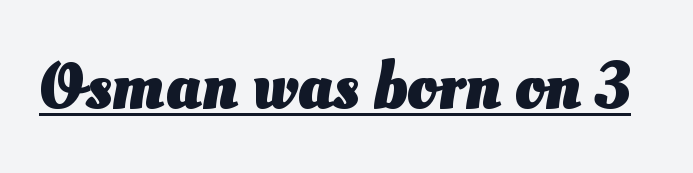
Check where the strokes stop: nothing finishes them off — pure sans. Does the weight exceed regular? Yes, all the way to bold. These characters rest on top of a visible drawn line. Does extra space separate the letters? No, they use regular spacing.
